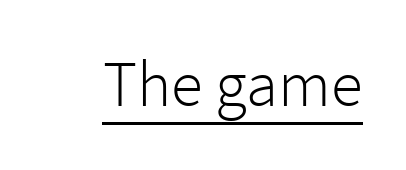
{"serif": "no", "italic": "no", "bold": "no", "weight": "light", "width": "normal", "stroke_contrast": "low", "x_height": "medium", "monospaced": "no", "underline": "yes", "letter_spacing": "normal", "letter_spacing_em": 0.0, "glyph_px": 65}
